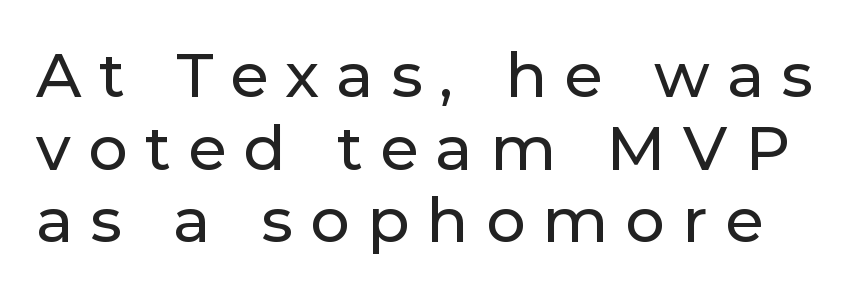
{"serif": "no", "italic": "no", "width": "normal", "stroke_contrast": "low", "x_height": "medium", "monospaced": "no", "underline": "no", "line_spacing_ratio": 1.17, "letter_spacing": "wide", "letter_spacing_em": 0.28, "glyph_px": 62}
